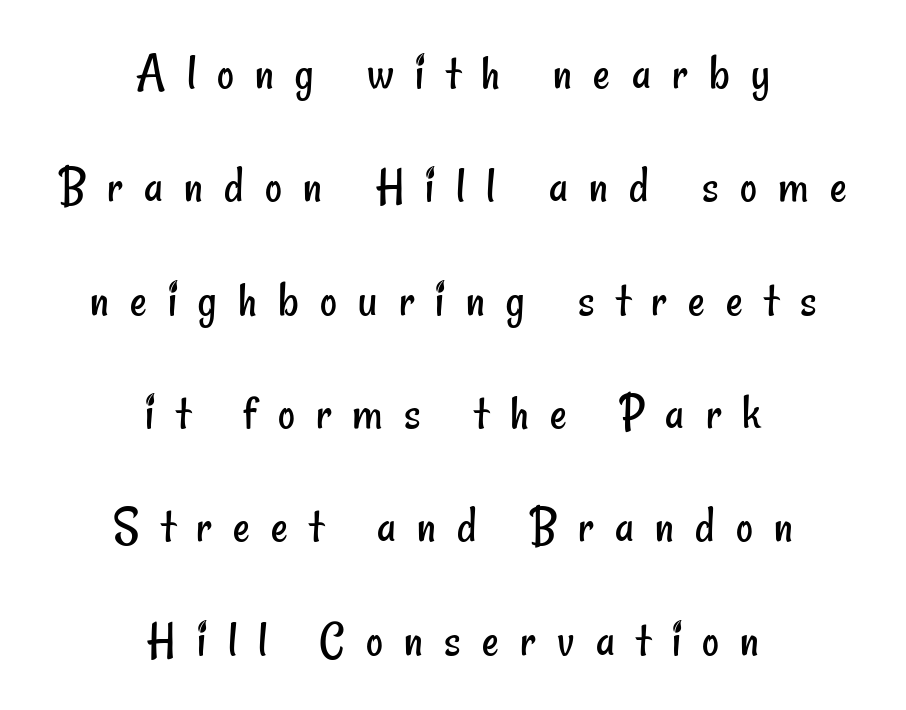
Each letter keeps its own natural width here, so spacing adapts to shape. The typeface has the unassuming heft of standard copy or less. Centered paragraph, ragged on both sides. There is plenty of visible air inserted between adjacent glyphs.
